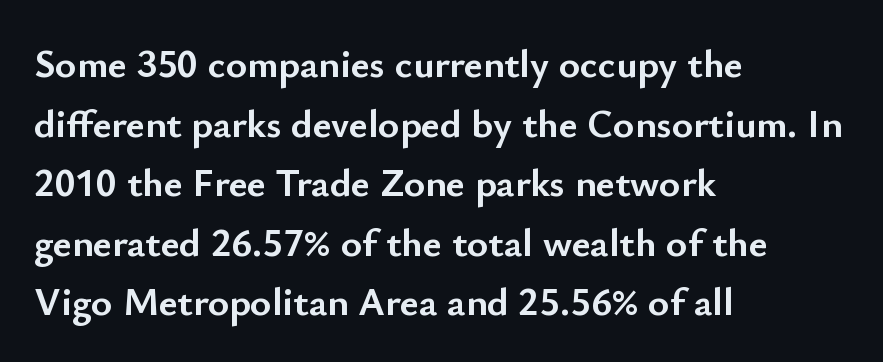
The image shows 40 px semibold sans-serif type, upright; set left-aligned, normal line spacing (1.49x), normal letter spacing, not underlined; low stroke contrast and a small x-height.
